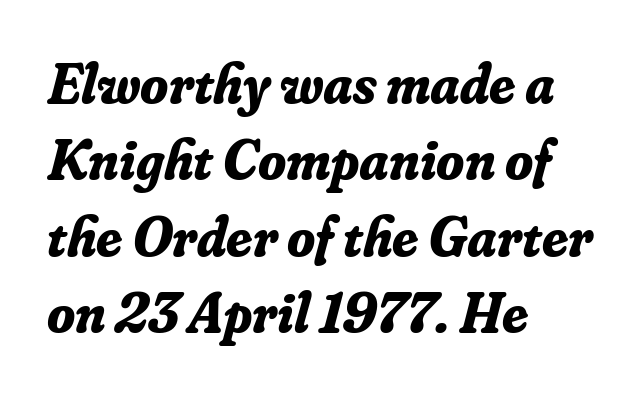
The image shows 57 px bold serif type, italic (leaning right); set left-aligned, normal line spacing (1.34x), normal letter spacing, not underlined; low stroke contrast and a small x-height.
